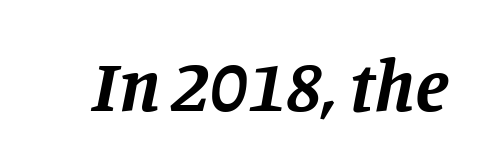
Each letter keeps its own natural width here, so spacing adapts to shape. Letter spacing: default. The glyphs have the mass of a bold cut. Type style note: has serifs. The passage shown is not underscored anywhere. There's an unmistakable incline to the writing here.
